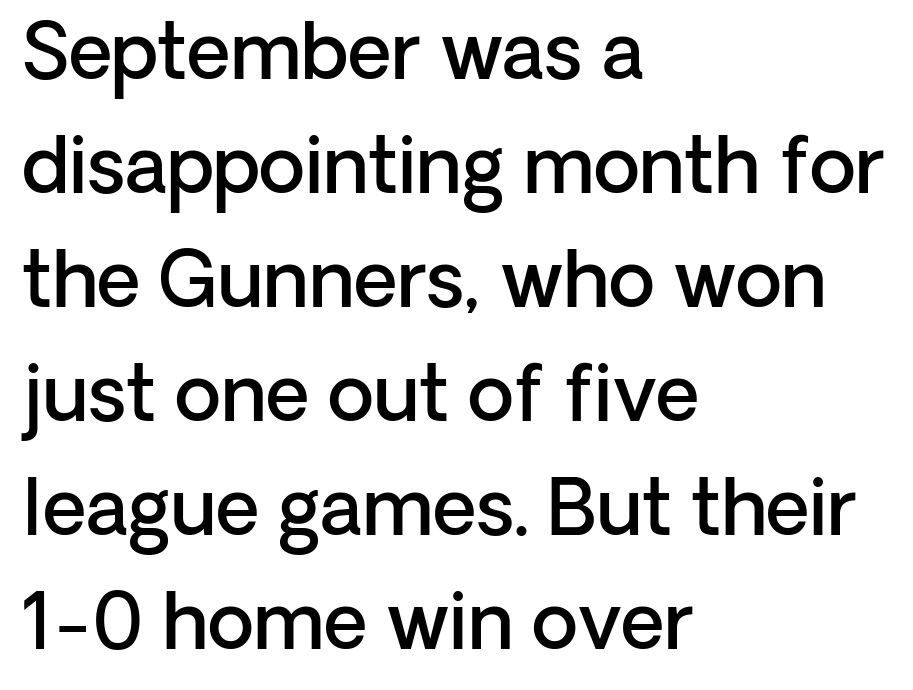
This block has exactly the height ordinary leading produces. Characters remain perfectly vertical along every line. Nope, no serifs anywhere on these letters. You could not count columns in this text — the font is proportionally spaced.
